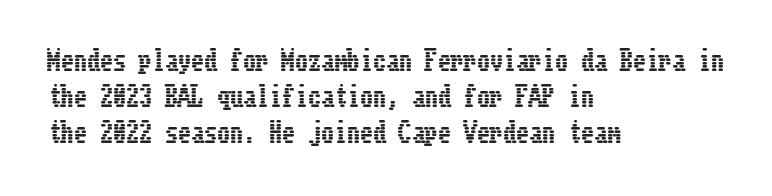
The image shows 26 px text type, upright; set left-aligned, normal line spacing (1.39x), normal letter spacing, not underlined.
